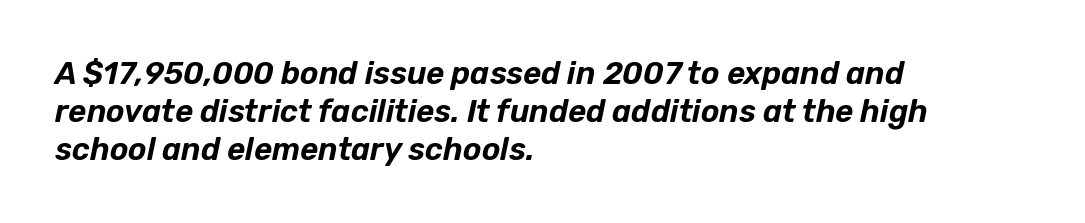
Q: Is the text italic (slanted)? A: Yes, it leans right by about 12 degrees.
Q: Is the text underlined? A: No.
Q: How is the paragraph aligned? A: Left-aligned.
Q: Is the spacing between letters normal or unusually wide? A: Normal.
Q: Width (condensed, normal, or wide)? A: Normal.
Q: Stroke contrast? A: Low.
Q: x-height? A: Medium.
Q: Monospaced? A: No.
